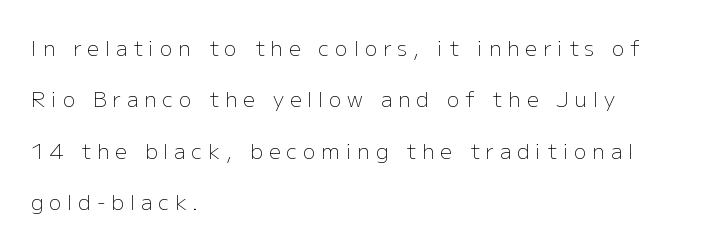
The tracking jumps out immediately: characters are airy and widely separated. Only glyphs here, with clear space below each row. A typesetter would call this leading open, well beyond the default. No italicization has been applied; the sample stays upright.
